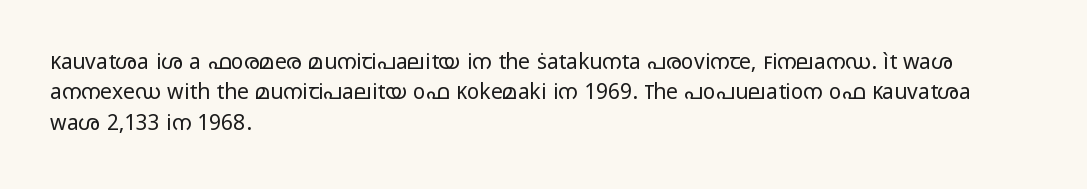
Letter spacing: default. Ink coverage per letter is moderate at most. The rag falls on the right side of this text block. Descenders are the only things crossing below the line. This block has exactly the height ordinary leading produces. This is the regular roman posture of the typeface.
